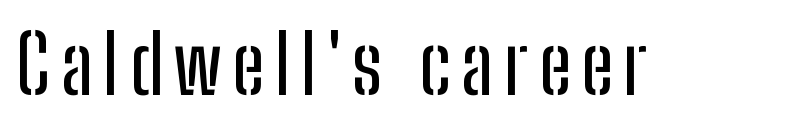
Q: Is the text italic (slanted)? A: No, it is upright.
Q: Is the typeface a serif or a sans-serif typeface? A: Sans-serif.
Q: Is the text underlined? A: No.
Q: Width (condensed, normal, or wide)? A: Condensed.
Q: Stroke contrast? A: Low.
Q: x-height? A: Medium.
Q: Monospaced? A: No.
